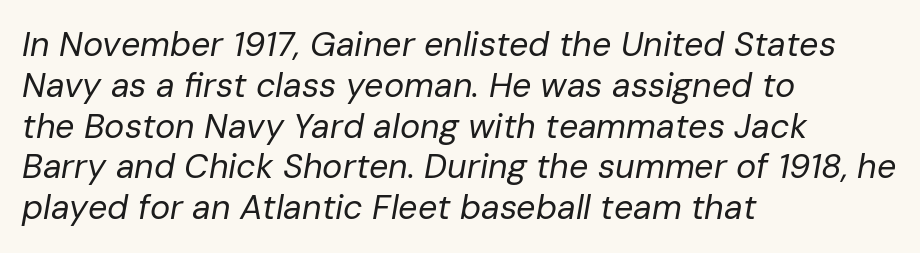
The image shows 34 px regular-weight type, italic (leaning right); set left-aligned, line spacing 1.2x, normal letter spacing, not underlined; low stroke contrast and a medium x-height.
